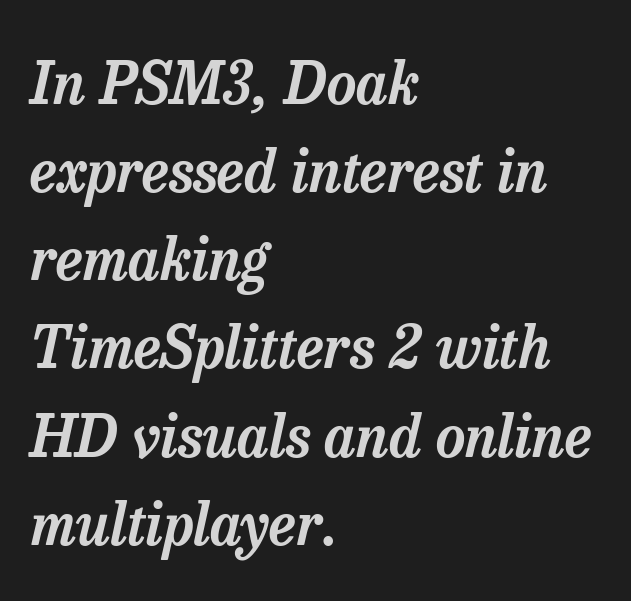
Students, note that the glyphs here touch the page at normal intervals. Posture: slanted. Compared with typical paragraphs, the rows here are spaced about the same. No word sits above an underline. Think of a printed novel: that variable character pitch is what you see here. Serif or sans? Serif — the stroke terminals have little feet.
